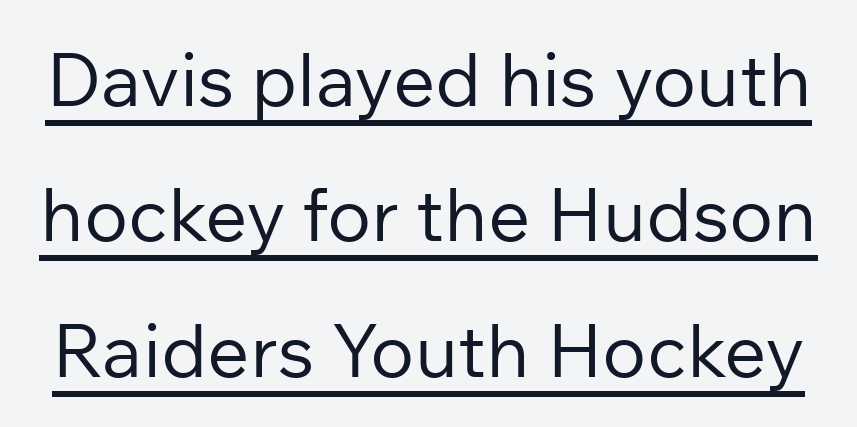
{"serif": "no", "italic": "no", "bold": "no", "weight": "regular", "width": "normal", "stroke_contrast": "low", "x_height": "medium", "monospaced": "no", "underline": "yes", "line_spacing_ratio": 1.83, "letter_spacing": "normal", "letter_spacing_em": 0.0, "glyph_px": 74}
